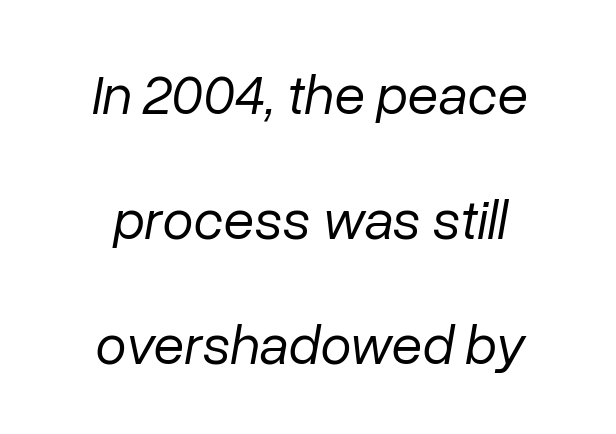
You could fit nearly another row in the gap between these rows. Look at the tracking — it's just the regular setting, nothing added. Quick note: underline off. Slant detected: the letters are inclined.
